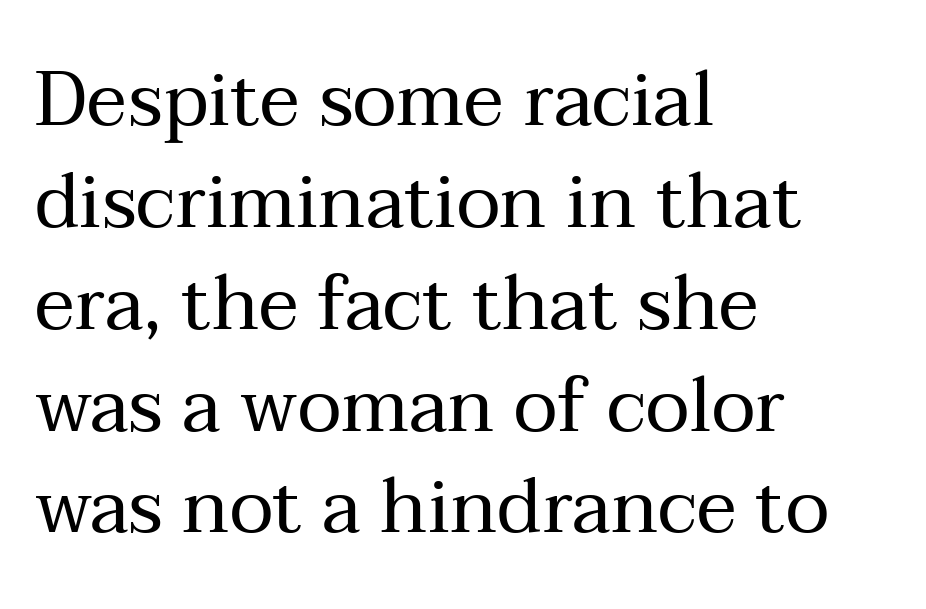
The image shows 76 px regular-weight serif type, upright; set left-aligned, normal line spacing (1.34x), normal letter spacing, not underlined; medium stroke contrast and a medium x-height.
